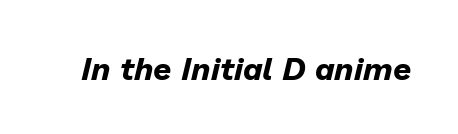
The image shows 32 px bold type, italic (leaning right); set normal letter spacing, not underlined; low stroke contrast and a medium x-height.
